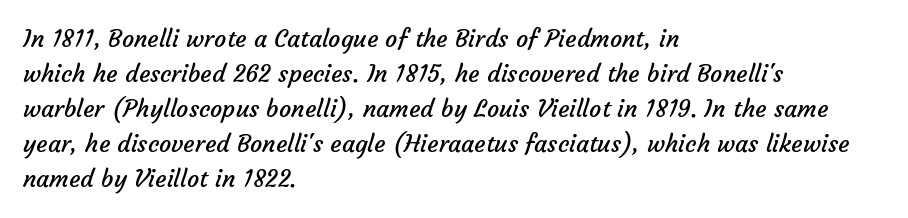
Underline: absent. The font sits on the lighter half of the weight spectrum, regular included. Regarding leading, the lines here are spaced in the standard way. Standard letterfit; no display-style spreading of the glyphs. Teacher's note: observe the even left margin — that is flush-left alignment.
